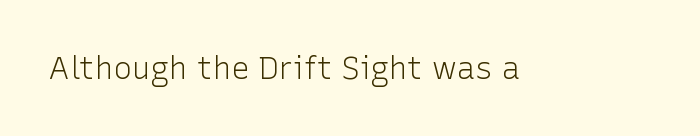
{"serif": "no", "italic": "no", "bold": "no", "weight": "light", "width": "normal", "stroke_contrast": "low", "x_height": "medium", "monospaced": "no", "underline": "no", "letter_spacing": "normal", "letter_spacing_em": 0.0, "glyph_px": 31}
